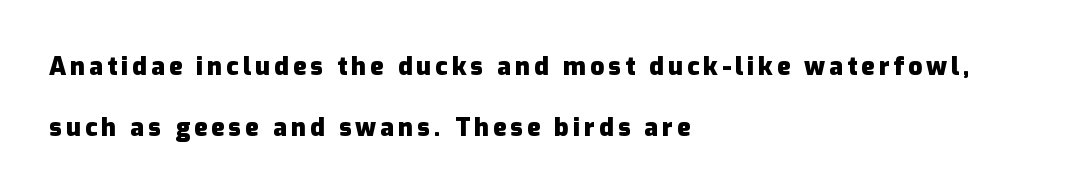
Each line starts at the same left margin while the right side varies. The designer dialed line spacing up above the default. Its strokes are broad and dark, the hallmark of bold type. The string is rendered with underlining switched off. The letters stand straight up with perfectly vertical stems.
